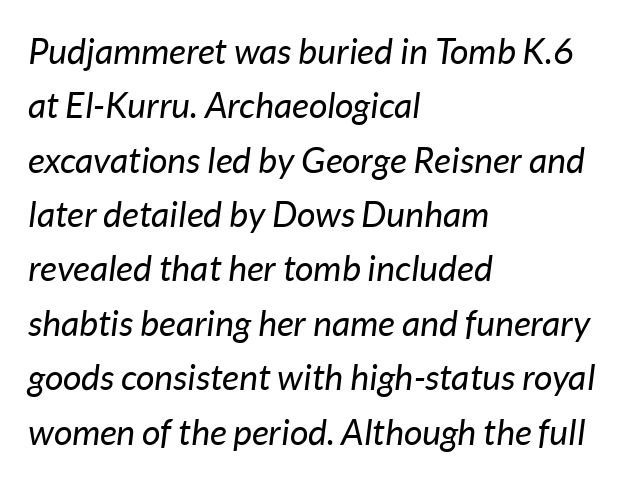
The strokes are not fattened; the text isn't bold. Quick note: italic. Check the space under the baseline: it is left empty. Rows of type keep a routine distance in the vertical direction. Line starts are locked; line ends wander.
